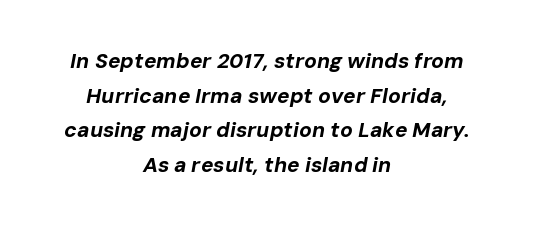
Regarding leading, the lines here are spaced in the standard way. The letterforms sit shoulder to shoulder at normal distance. These lines carry a lot of weight — the face is fully bold. The setting favours the middle, as headings and verse often do. The gap between lines stays unmarked.
